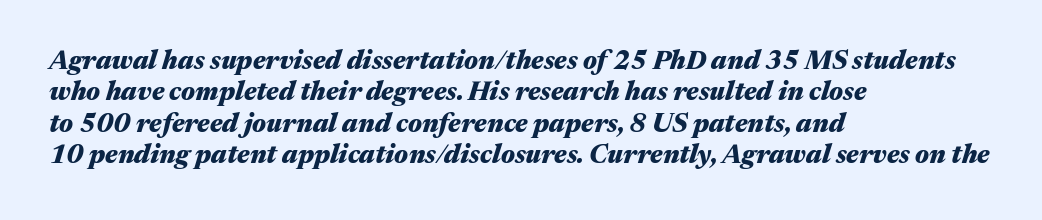
Q: Is the text bold? A: Yes.
Q: Is the text italic (slanted)? A: Yes, it leans right by about 17 degrees.
Q: Is the text underlined? A: No.
Q: How is the paragraph aligned? A: Left-aligned.
Q: Is the spacing between letters normal or unusually wide? A: Normal.
